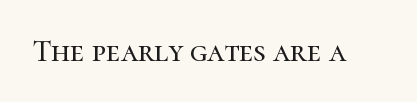
The image shows 31 px serif type, upright; set normal letter spacing, not underlined; high stroke contrast and a medium x-height.
